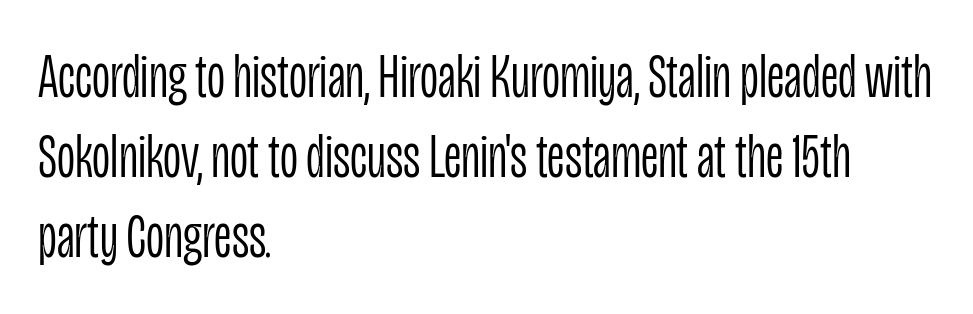
Q: Is the text bold? A: No.
Q: Is the text italic (slanted)? A: No, it is upright.
Q: Is the typeface a serif or a sans-serif typeface? A: Sans-serif.
Q: Is the text underlined? A: No.
Q: How is the paragraph aligned? A: Left-aligned.
Q: Is the spacing between letters normal or unusually wide? A: Normal.
Q: Is the spacing between lines tight, normal or loose? A: Normal.
Q: Width (condensed, normal, or wide)? A: Condensed.
Q: Stroke contrast? A: Low.
Q: x-height? A: Large.
Q: Monospaced? A: No.
